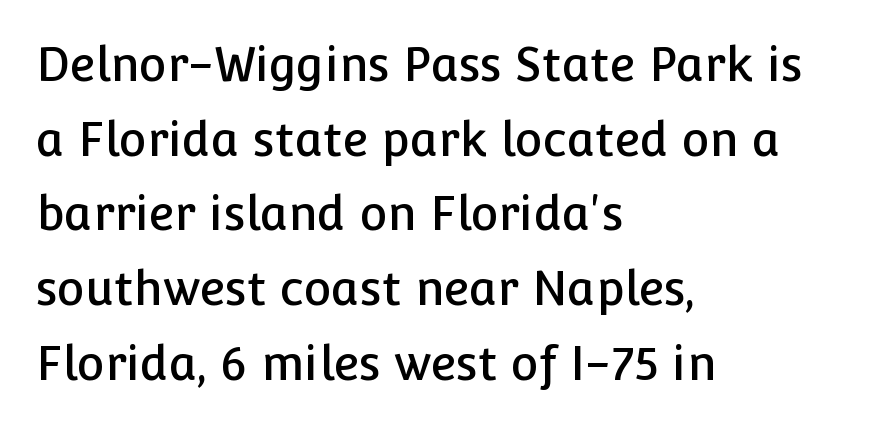
Q: Is the text italic (slanted)? A: No, it is upright.
Q: Is the typeface a serif or a sans-serif typeface? A: Sans-serif.
Q: Is the text underlined? A: No.
Q: How is the paragraph aligned? A: Left-aligned.
Q: Is the spacing between letters normal or unusually wide? A: Normal.
Q: Is the spacing between lines tight, normal or loose? A: Normal.
Q: Width (condensed, normal, or wide)? A: Normal.
Q: Stroke contrast? A: Low.
Q: x-height? A: Medium.
Q: Monospaced? A: No.
